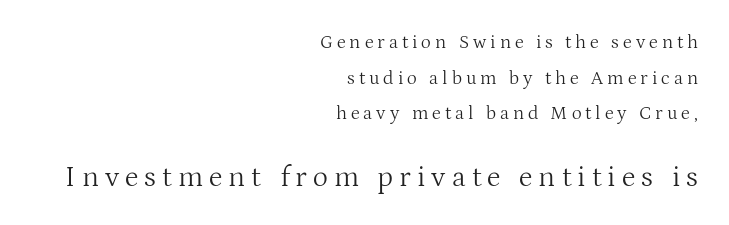
The image shows 29 px light serif type, upright; set right-aligned, line spacing 1.87x, unusually wide letter spacing (+0.21 em), not underlined; the second (bottom) block is 1.53x larger; medium stroke contrast and a medium x-height.
